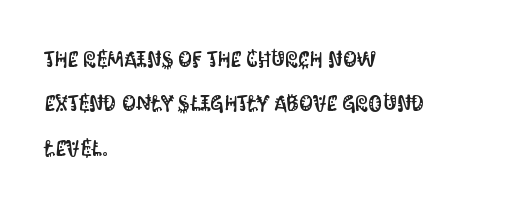
Q: Is the text italic (slanted)? A: No, it is upright.
Q: Is the text underlined? A: No.
Q: How is the paragraph aligned? A: Left-aligned.
Q: Is the spacing between letters normal or unusually wide? A: Normal.
Q: Is the spacing between lines tight, normal or loose? A: Loose.
